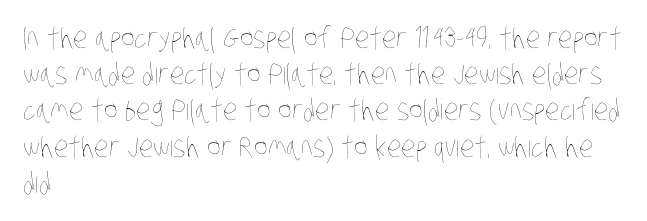
{"bold": "no", "weight": "thin", "width": "condensed", "stroke_contrast": "low", "x_height": "large", "monospaced": "no", "underline": "no", "align": "left", "line_spacing": "normal", "line_spacing_ratio": 1.25, "letter_spacing": "normal", "letter_spacing_em": 0.0, "glyph_px": 29}
